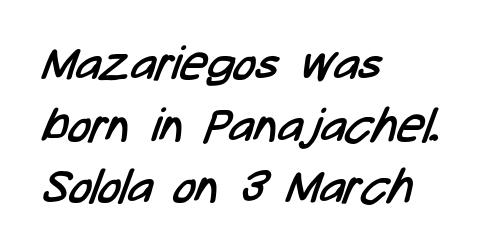
{"serif": "no", "bold": "no", "weight": "regular", "width": "condensed", "stroke_contrast": "low", "x_height": "medium", "monospaced": "no", "underline": "no", "align": "left", "line_spacing": "normal", "line_spacing_ratio": 1.31, "letter_spacing": "normal", "letter_spacing_em": 0.0, "glyph_px": 47}
